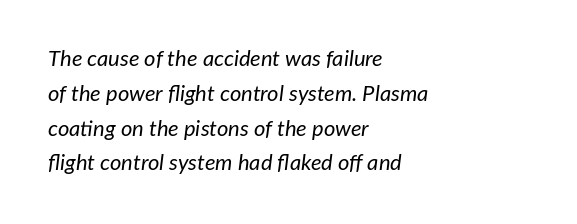
Yep, that's italic — everything's leaning. Typeset ragged right — the left edge is the straight one. A light-to-regular cut is what we see here. Beneath every word, the page is bare. In terms of letterspacing, this is plain default setting. Reading down the column, the eye jumps a familiar distance to each next line.
